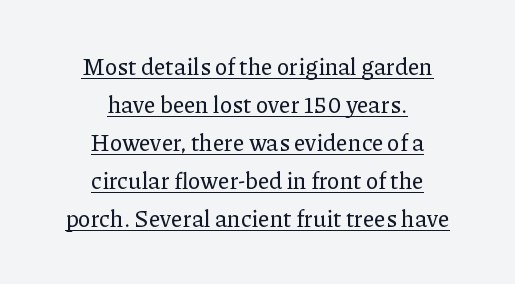
{"italic": "no", "underline": "yes", "align": "center", "line_spacing": "normal", "line_spacing_ratio": 1.65, "letter_spacing": "normal", "letter_spacing_em": 0.0, "glyph_px": 23}
